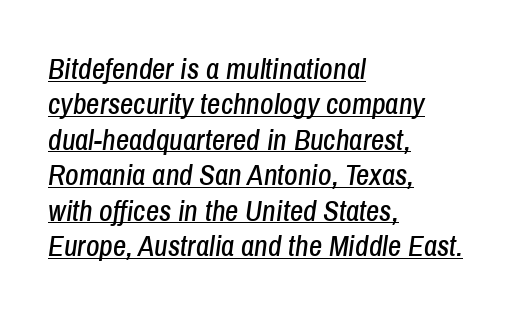
Q: Is the text italic (slanted)? A: Yes, it leans right by about 8 degrees.
Q: Is the text underlined? A: Yes.
Q: How is the paragraph aligned? A: Left-aligned.
Q: Is the spacing between letters normal or unusually wide? A: Normal.
Q: Width (condensed, normal, or wide)? A: Condensed.
Q: Stroke contrast? A: Low.
Q: x-height? A: Medium.
Q: Monospaced? A: No.
